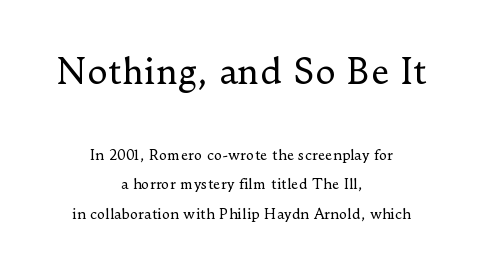
The image shows 35 px regular-weight serif type, upright; set centered, loose line spacing (2.09x), normal letter spacing, not underlined; the first (top) block is 2.5x larger; low stroke contrast and a small x-height.
